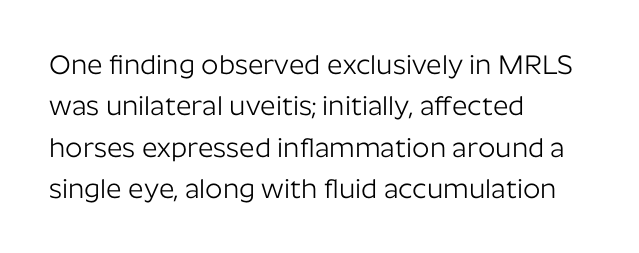
The image shows 27 px text type, upright; set left-aligned, normal line spacing (1.53x), normal letter spacing, not underlined.
